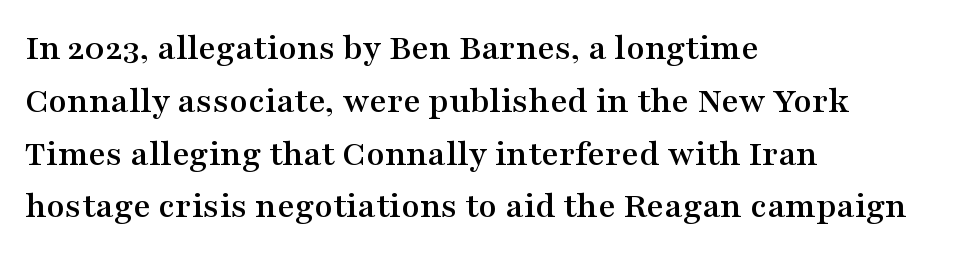
Q: Is the text italic (slanted)? A: No, it is upright.
Q: Is the typeface a serif or a sans-serif typeface? A: Serif.
Q: Is the text underlined? A: No.
Q: How is the paragraph aligned? A: Left-aligned.
Q: Is the spacing between letters normal or unusually wide? A: Normal.
Q: Is the spacing between lines tight, normal or loose? A: Normal.
Q: Width (condensed, normal, or wide)? A: Wide.
Q: Stroke contrast? A: Medium.
Q: x-height? A: Medium.
Q: Monospaced? A: No.
